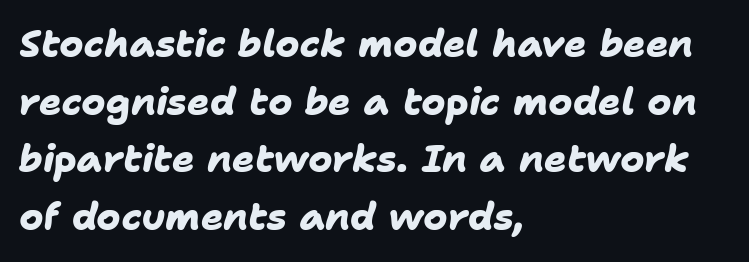
The image shows 37 px heavy sans-serif type; set left-aligned, normal line spacing (1.56x), normal letter spacing, not underlined; low stroke contrast and a medium x-height.
